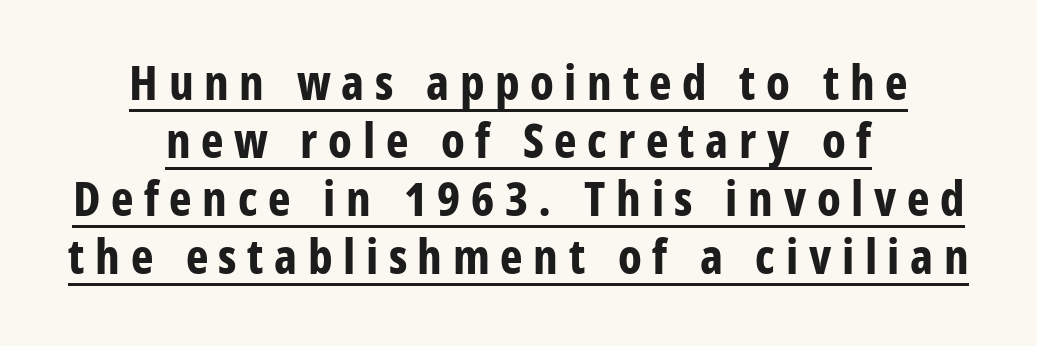
The image shows 48 px bold, condensed sans-serif type, upright; set centered, line spacing 1.21x, unusually wide letter spacing (+0.22 em), underlined; low stroke contrast and a large x-height.
